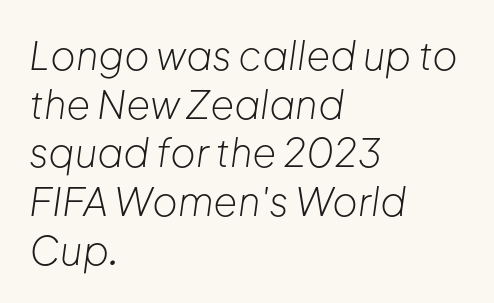
Q: Is the text bold? A: No.
Q: Is the text italic (slanted)? A: Yes, it leans right by about 8 degrees.
Q: Is the text underlined? A: No.
Q: How is the paragraph aligned? A: Left-aligned.
Q: Is the spacing between letters normal or unusually wide? A: Normal.
Q: Is the spacing between lines tight, normal or loose? A: Normal.
Q: Width (condensed, normal, or wide)? A: Normal.
Q: Stroke contrast? A: Low.
Q: x-height? A: Medium.
Q: Monospaced? A: No.
